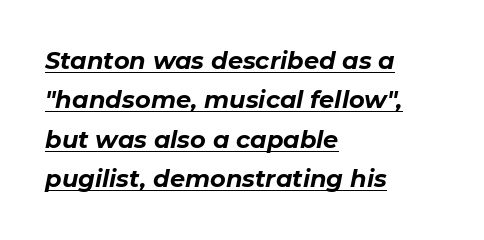
Q: Is the text bold? A: Yes.
Q: Is the text italic (slanted)? A: Yes, it leans right by about 11 degrees.
Q: Is the text underlined? A: Yes.
Q: How is the paragraph aligned? A: Left-aligned.
Q: Is the spacing between letters normal or unusually wide? A: Normal.
Q: Is the spacing between lines tight, normal or loose? A: Normal.
